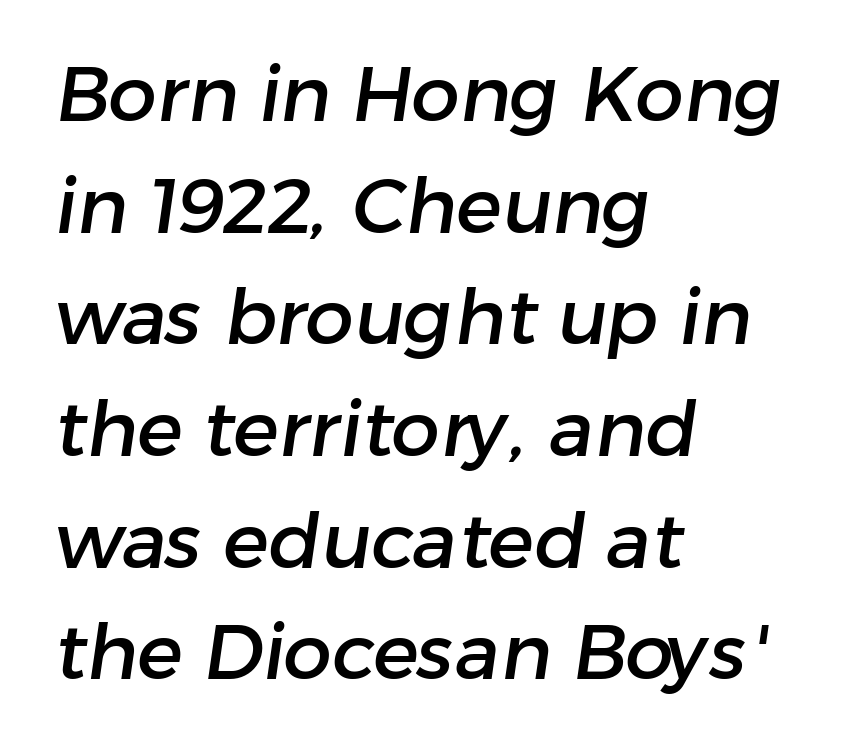
Q: Is the typeface a serif or a sans-serif typeface? A: Sans-serif.
Q: Is the text underlined? A: No.
Q: How is the paragraph aligned? A: Left-aligned.
Q: Is the spacing between letters normal or unusually wide? A: Normal.
Q: Is the spacing between lines tight, normal or loose? A: Normal.
Q: Width (condensed, normal, or wide)? A: Normal.
Q: Stroke contrast? A: Low.
Q: x-height? A: Medium.
Q: Monospaced? A: No.
